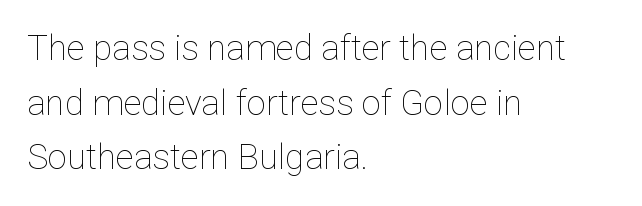
The space between consecutive lines is moderate. Nothing unusual about the tracking: characters are spaced as the font intends. A clean baseline with only descenders dipping below it. Quick note: not italic, upright. Think of a printed novel: that variable character pitch is what you see here.
